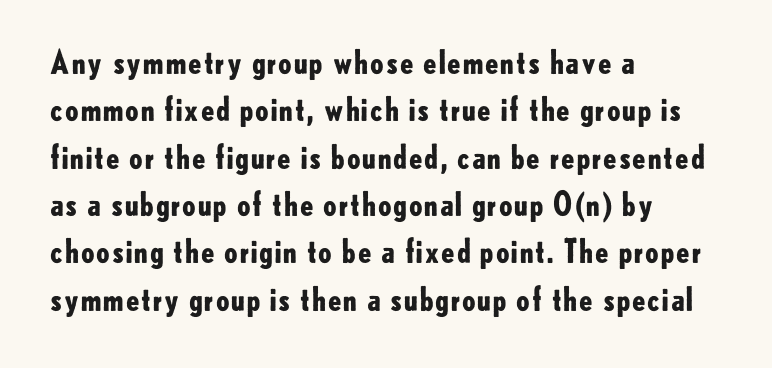
{"serif": "no", "italic": "no", "bold": "yes", "weight": "bold", "width": "normal", "stroke_contrast": "low", "x_height": "small", "monospaced": "no", "underline": "no", "align": "left", "line_spacing": "normal", "line_spacing_ratio": 1.48, "letter_spacing": "normal", "letter_spacing_em": 0.0, "glyph_px": 32}
